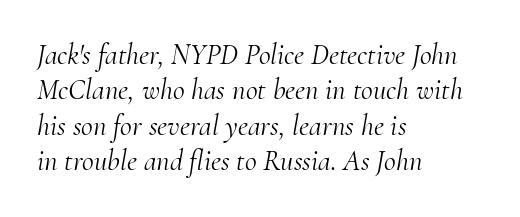
The image shows 29 px light serif type, italic (leaning right); set left-aligned, line spacing 1.22x, normal letter spacing, not underlined; medium stroke contrast and a small x-height.
